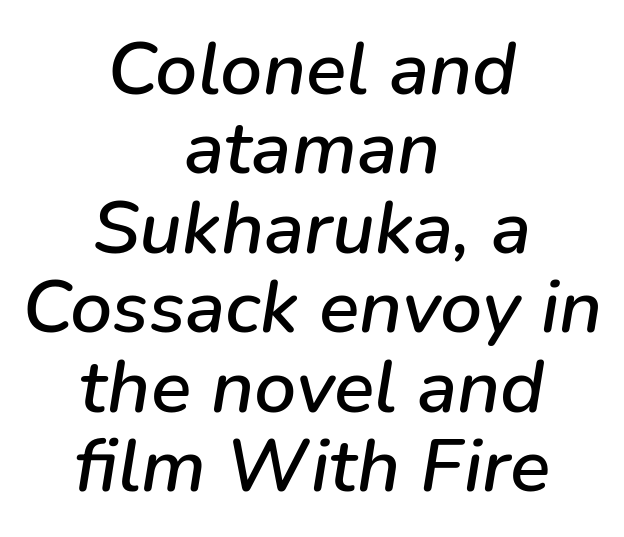
Q: Is the text italic (slanted)? A: Yes, it leans right by about 9 degrees.
Q: Is the text underlined? A: No.
Q: How is the paragraph aligned? A: Centered.
Q: Is the spacing between letters normal or unusually wide? A: Normal.
Q: Is the spacing between lines tight, normal or loose? A: Tight.
Q: Width (condensed, normal, or wide)? A: Normal.
Q: Stroke contrast? A: Low.
Q: x-height? A: Medium.
Q: Monospaced? A: No.
